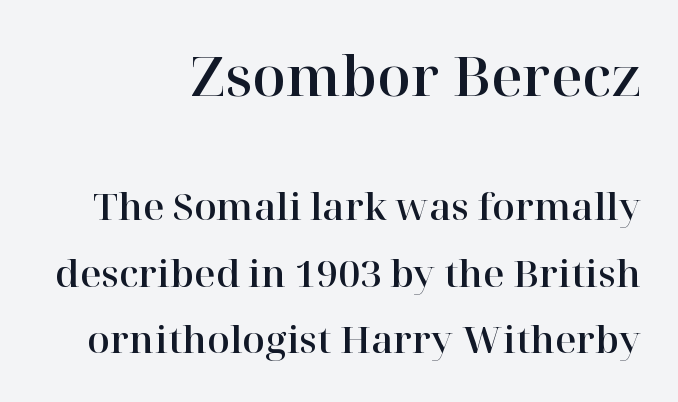
The image shows 55 px serif type, upright; set right-aligned, line spacing 1.8x, normal letter spacing, not underlined; the first (top) block is 1.49x larger; high stroke contrast and a medium x-height.
